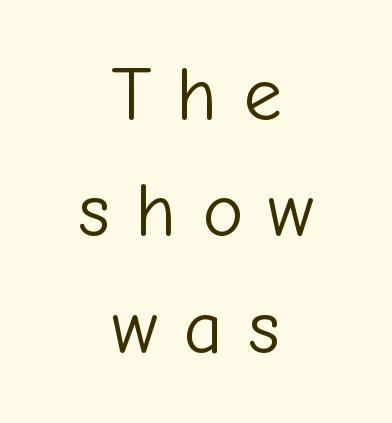
The image shows 77 px light sans-serif type, upright; set centered, normal line spacing (1.51x), unusually wide letter spacing (+0.33 em), not underlined; low stroke contrast and a medium x-height.
